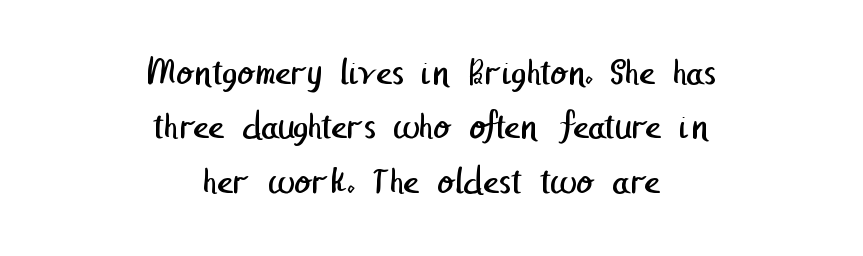
Quick note: underline off. Compared with a typical body face, this is equally light or lighter still. Regular leading. Each word holds together tightly as a unit, with standard inter-letter gaps. Stroke terminals: plain, sans-serif. Caption: multi-line text, centered on the measure.
